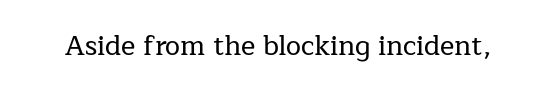
{"italic": "no", "underline": "no", "letter_spacing": "normal", "letter_spacing_em": 0.0, "glyph_px": 27}
